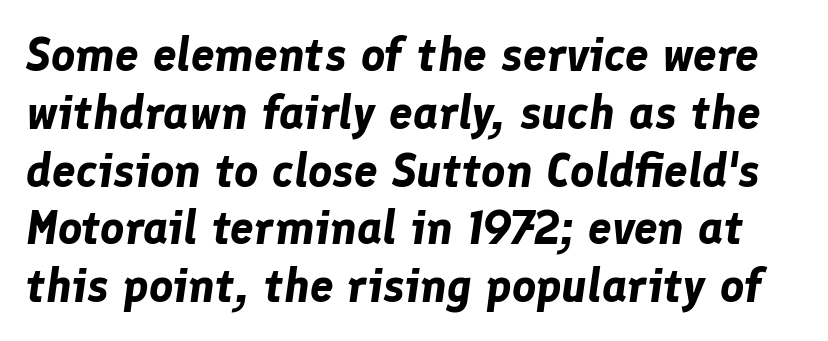
{"italic": "yes", "lean": "right", "slant_degrees": 8, "bold": "yes", "weight": "bold", "width": "normal", "stroke_contrast": "low", "x_height": "medium", "monospaced": "no", "underline": "no", "line_spacing_ratio": 1.23, "letter_spacing": "normal", "letter_spacing_em": 0.0, "glyph_px": 47}
